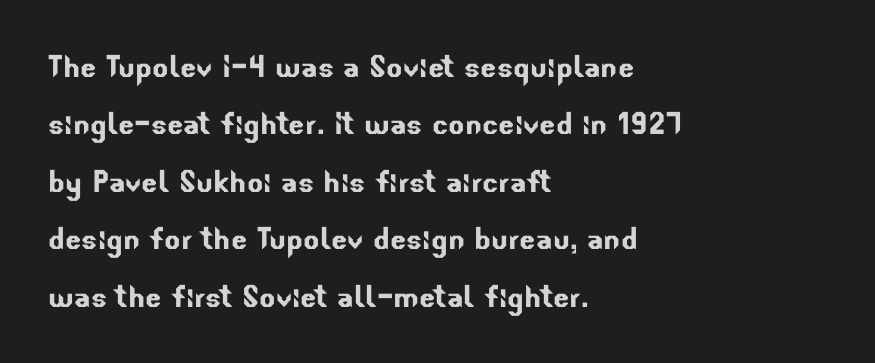
{"serif": "no", "width": "normal", "stroke_contrast": "low", "x_height": "small", "monospaced": "no", "underline": "no", "align": "left", "line_spacing": "normal", "line_spacing_ratio": 1.51, "letter_spacing": "normal", "letter_spacing_em": 0.0, "glyph_px": 38}
